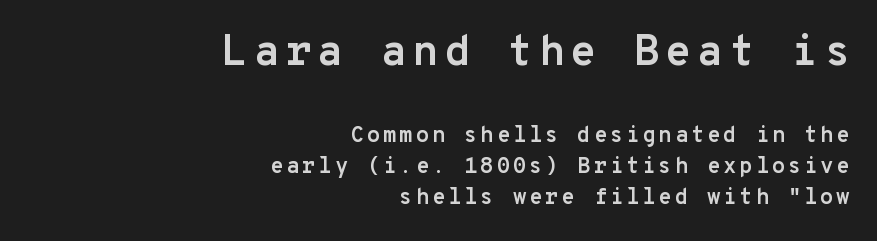
The image shows 43 px semibold sans-serif type, upright, monospaced; set right-aligned, normal line spacing (1.41x), not underlined; the first (top) block is 1.95x larger; low stroke contrast and a medium x-height.
